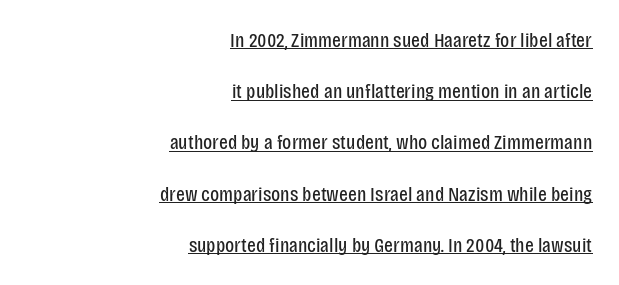
{"italic": "no", "bold": "no", "underline": "yes", "align": "right", "line_spacing": "loose", "line_spacing_ratio": 2.44, "letter_spacing": "normal", "letter_spacing_em": 0.0, "glyph_px": 21}
